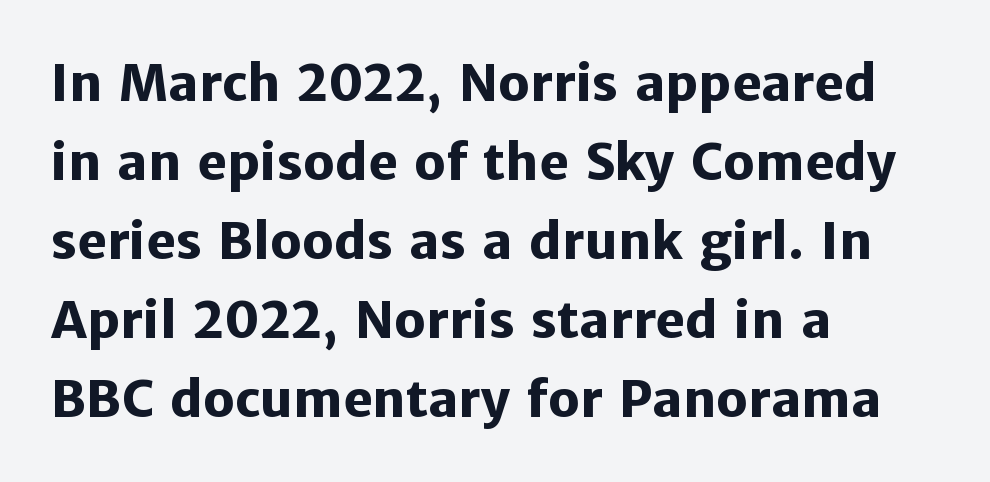
Q: Is the text bold? A: Yes.
Q: Is the text italic (slanted)? A: No, it is upright.
Q: Is the typeface a serif or a sans-serif typeface? A: Sans-serif.
Q: Is the text underlined? A: No.
Q: How is the paragraph aligned? A: Left-aligned.
Q: Is the spacing between letters normal or unusually wide? A: Normal.
Q: Is the spacing between lines tight, normal or loose? A: Normal.
Q: Width (condensed, normal, or wide)? A: Normal.
Q: Stroke contrast? A: Low.
Q: x-height? A: Medium.
Q: Monospaced? A: No.
